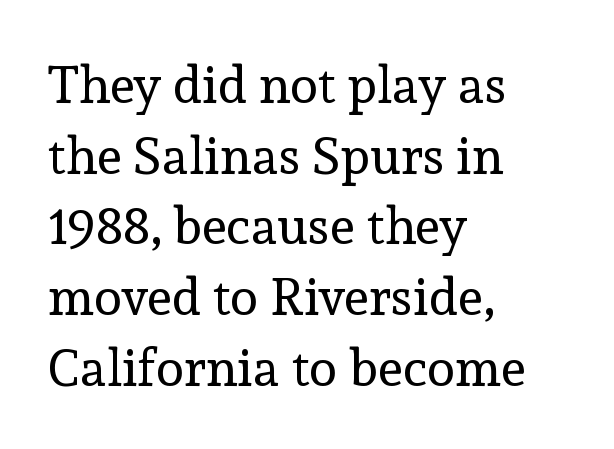
Q: Is the text bold? A: No.
Q: Is the text italic (slanted)? A: No, it is upright.
Q: Is the typeface a serif or a sans-serif typeface? A: Serif.
Q: Is the text underlined? A: No.
Q: How is the paragraph aligned? A: Left-aligned.
Q: Is the spacing between letters normal or unusually wide? A: Normal.
Q: Is the spacing between lines tight, normal or loose? A: Normal.
Q: Width (condensed, normal, or wide)? A: Normal.
Q: x-height? A: Medium.
Q: Monospaced? A: No.
